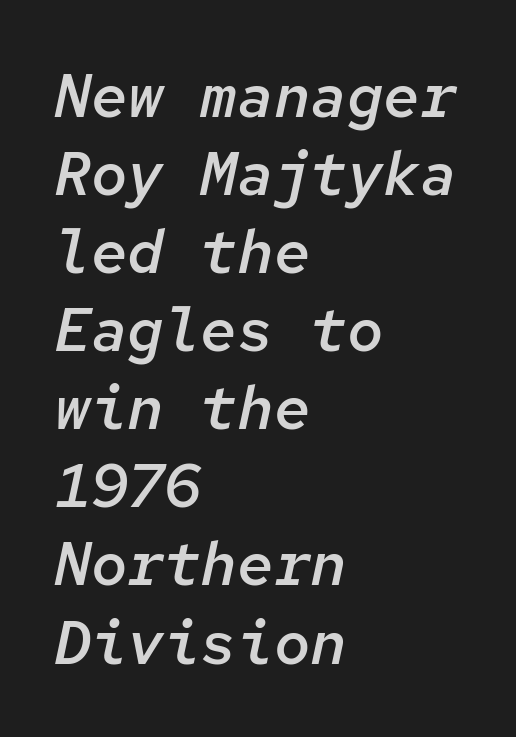
Q: Is the text bold? A: Semi-bold.
Q: Is the text italic (slanted)? A: Yes, it leans right by about 12 degrees.
Q: Is the text underlined? A: No.
Q: How is the paragraph aligned? A: Left-aligned.
Q: Is the spacing between letters normal or unusually wide? A: Normal.
Q: Is the spacing between lines tight, normal or loose? A: Normal.
Q: Width (condensed, normal, or wide)? A: Normal.
Q: Stroke contrast? A: Low.
Q: x-height? A: Medium.
Q: Monospaced? A: Yes.
